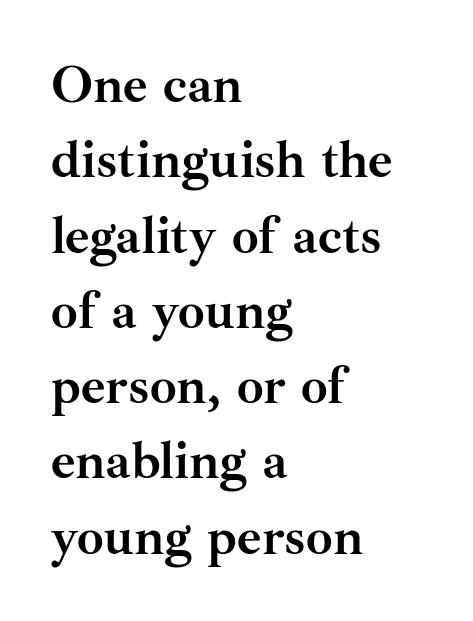
Q: Is the text bold? A: Yes.
Q: Is the text italic (slanted)? A: No, it is upright.
Q: Is the typeface a serif or a sans-serif typeface? A: Serif.
Q: Is the text underlined? A: No.
Q: How is the paragraph aligned? A: Left-aligned.
Q: Is the spacing between letters normal or unusually wide? A: Normal.
Q: Is the spacing between lines tight, normal or loose? A: Normal.
Q: Width (condensed, normal, or wide)? A: Normal.
Q: Stroke contrast? A: Medium.
Q: x-height? A: Small.
Q: Monospaced? A: No.
